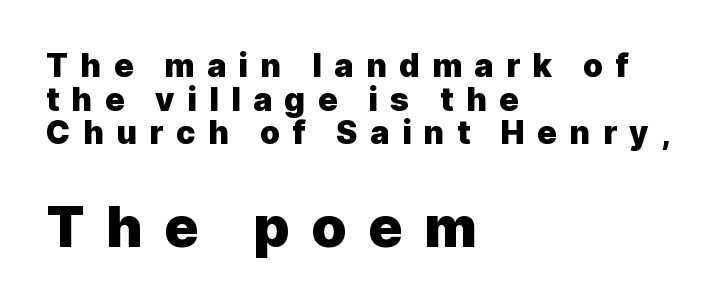
The image shows 56 px heavy sans-serif type, upright; set left-aligned, tight line spacing (1.05x), unusually wide letter spacing (+0.39 em), not underlined; the second (bottom) block is 1.75x larger; a medium x-height.
